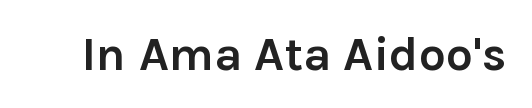
Q: Is the text bold? A: Yes.
Q: Is the text italic (slanted)? A: No, it is upright.
Q: Is the typeface a serif or a sans-serif typeface? A: Sans-serif.
Q: Is the text underlined? A: No.
Q: Is the spacing between letters normal or unusually wide? A: Normal.
Q: Width (condensed, normal, or wide)? A: Normal.
Q: x-height? A: Medium.
Q: Monospaced? A: No.
